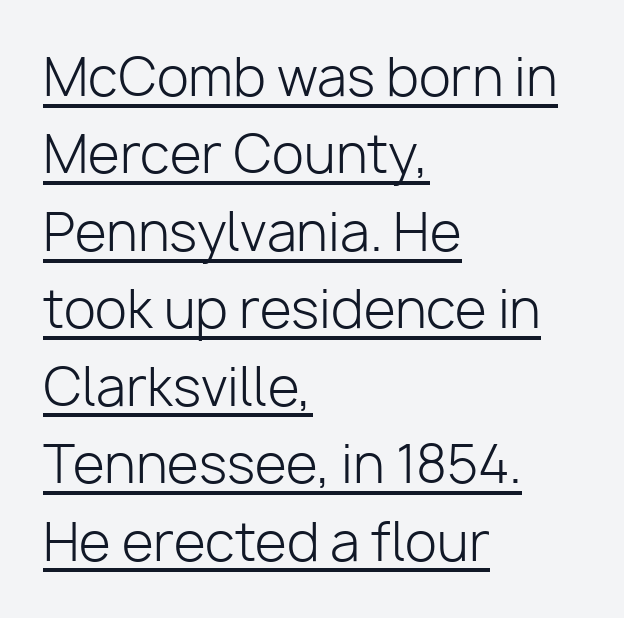
The image shows 52 px light sans-serif type, upright; set left-aligned, normal line spacing (1.49x), normal letter spacing, underlined; low stroke contrast and a medium x-height.
